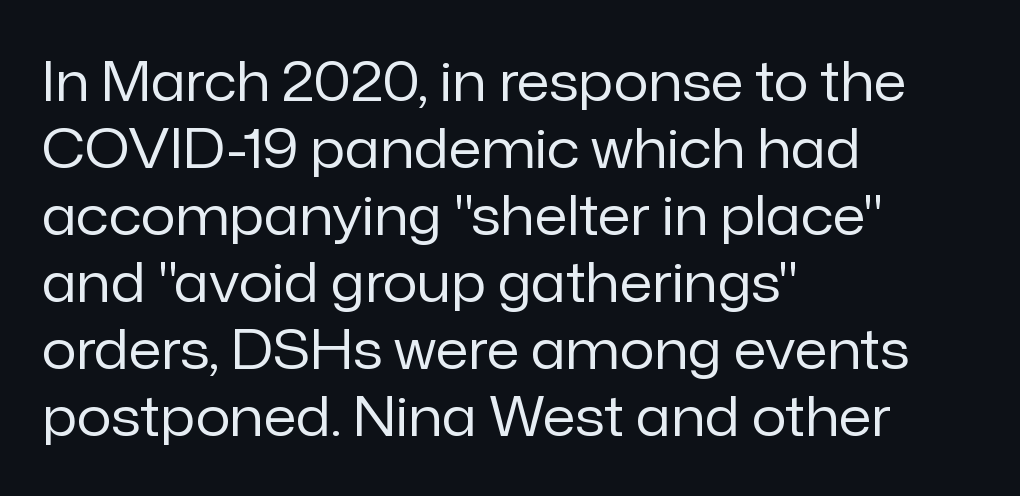
{"serif": "no", "italic": "no", "bold": "no", "weight": "regular", "width": "normal", "stroke_contrast": "low", "x_height": "medium", "monospaced": "no", "underline": "no", "align": "left", "line_spacing_ratio": 1.24, "letter_spacing": "normal", "letter_spacing_em": 0.0, "glyph_px": 54}
